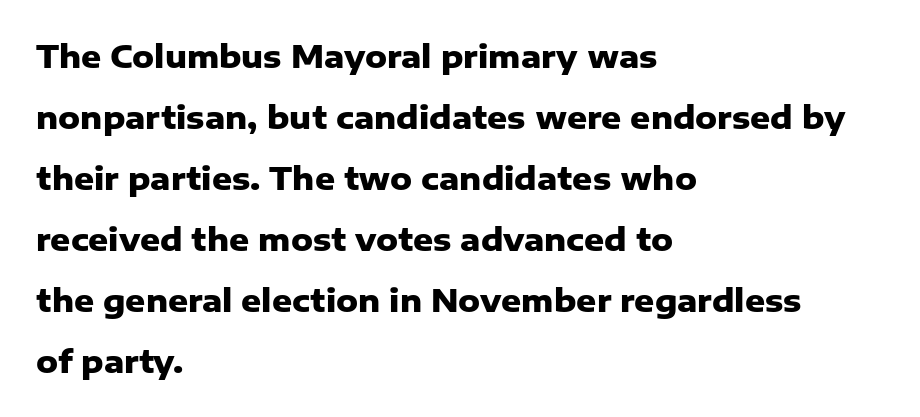
This rendering employs a face without finishing strokes, i.e., a sans-serif. Vertically, the passage feels expansive, rows floating well apart. Upright lettering throughout. Do the characters align in a grid? No, the font is proportional. What stands out about the letter spacing? Nothing — it is the standard amount. Plenty of ink on the page — the face is bold.
